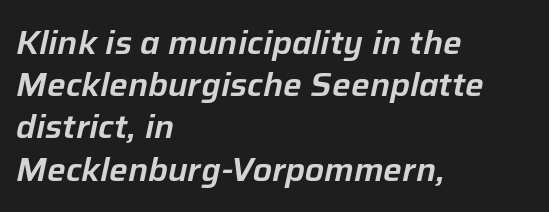
{"italic": "yes", "lean": "right", "slant_degrees": 12, "width": "normal", "stroke_contrast": "low", "x_height": "medium", "monospaced": "no", "underline": "no", "align": "left", "line_spacing": "normal", "line_spacing_ratio": 1.28, "letter_spacing": "normal", "letter_spacing_em": 0.0, "glyph_px": 33}
